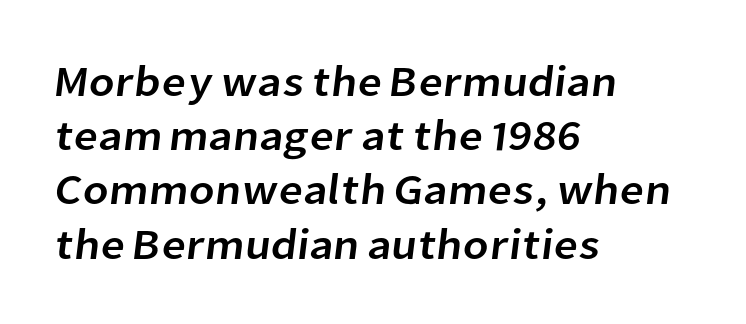
Q: Is the typeface a serif or a sans-serif typeface? A: Sans-serif.
Q: Is the text underlined? A: No.
Q: How is the paragraph aligned? A: Left-aligned.
Q: Is the spacing between letters normal or unusually wide? A: Normal.
Q: Is the spacing between lines tight, normal or loose? A: Normal.
Q: Width (condensed, normal, or wide)? A: Normal.
Q: Stroke contrast? A: Low.
Q: x-height? A: Medium.
Q: Monospaced? A: No.
